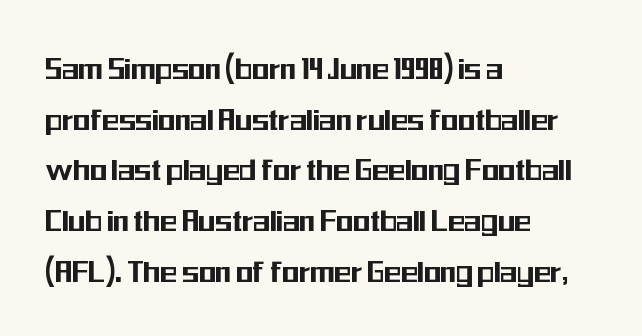
Q: Is the text italic (slanted)? A: No, it is upright.
Q: Is the typeface a serif or a sans-serif typeface? A: Sans-serif.
Q: Is the text underlined? A: No.
Q: How is the paragraph aligned? A: Left-aligned.
Q: Is the spacing between letters normal or unusually wide? A: Normal.
Q: Is the spacing between lines tight, normal or loose? A: Normal.
Q: Width (condensed, normal, or wide)? A: Condensed.
Q: Stroke contrast? A: Medium.
Q: x-height? A: Medium.
Q: Monospaced? A: No.
